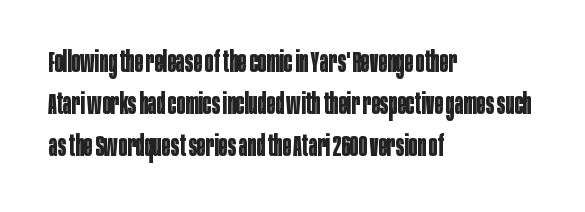
The image shows 29 px bold, condensed sans-serif type, upright; set left-aligned, normal line spacing (1.45x), normal letter spacing, not underlined; low stroke contrast and a large x-height.
